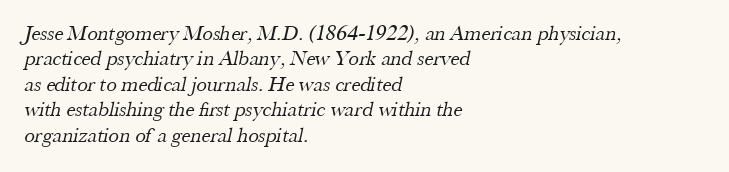
Stem width sits at or under what a default text font uses. Underline: absent. Does extra space separate the letters? No, they use regular spacing. Left-aligned paragraph, ragged on the right.
